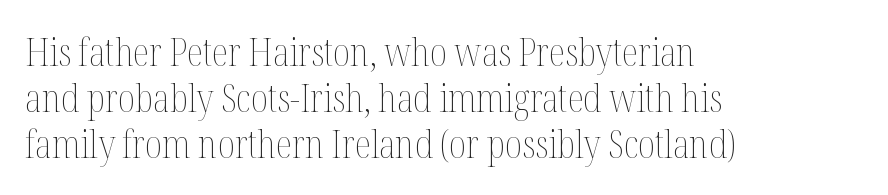
Q: Is the text bold? A: No.
Q: Is the text italic (slanted)? A: No, it is upright.
Q: Is the text underlined? A: No.
Q: How is the paragraph aligned? A: Left-aligned.
Q: Is the spacing between letters normal or unusually wide? A: Normal.
Q: Width (condensed, normal, or wide)? A: Condensed.
Q: Stroke contrast? A: Medium.
Q: x-height? A: Medium.
Q: Monospaced? A: No.
